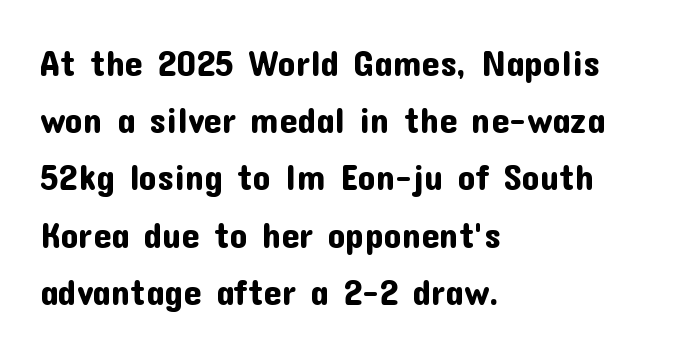
Q: Is the text italic (slanted)? A: No, it is upright.
Q: Is the typeface a serif or a sans-serif typeface? A: Sans-serif.
Q: Is the text underlined? A: No.
Q: How is the paragraph aligned? A: Left-aligned.
Q: Is the spacing between letters normal or unusually wide? A: Normal.
Q: Is the spacing between lines tight, normal or loose? A: Normal.
Q: Width (condensed, normal, or wide)? A: Normal.
Q: Stroke contrast? A: Low.
Q: x-height? A: Medium.
Q: Monospaced? A: No.
